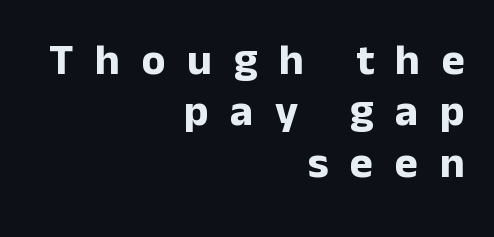
{"serif": "no", "italic": "no", "bold": "yes", "weight": "bold", "width": "normal", "stroke_contrast": "low", "x_height": "medium", "monospaced": "no", "underline": "no", "align": "right", "line_spacing_ratio": 1.17, "letter_spacing": "wide", "letter_spacing_em": 0.49, "glyph_px": 44}
